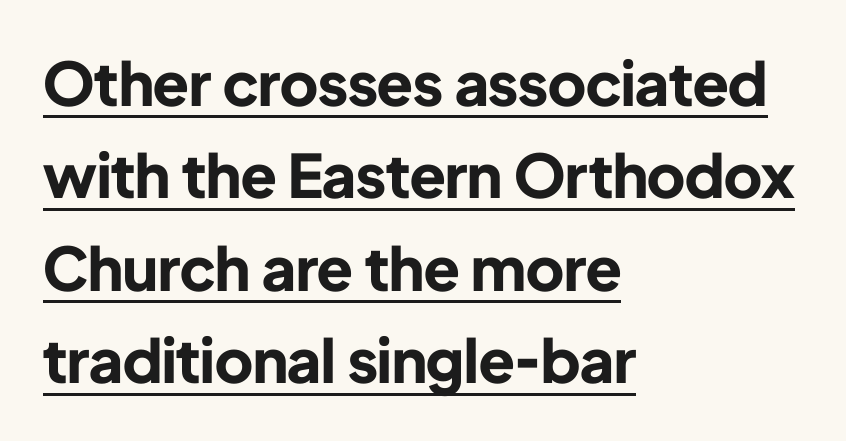
Upright lettering throughout. The lines are quadded left. The strokes are fattened all the way to bold. Does the type have serifs? No, each stem ends abruptly. The face used here appears with an underline applied.
